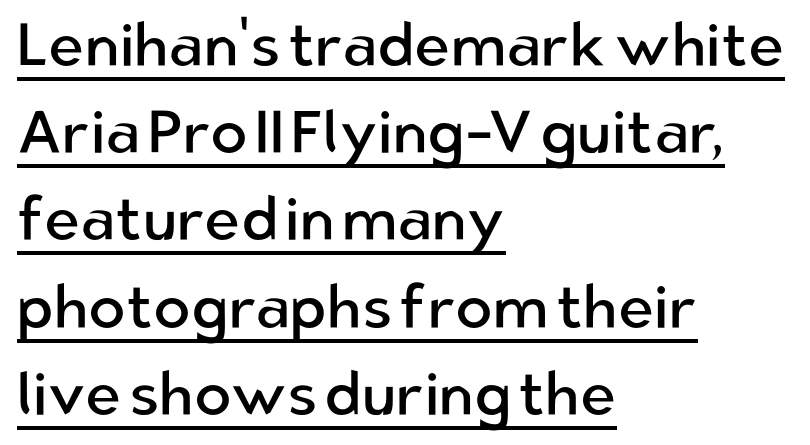
Q: Is the text bold? A: No.
Q: Is the text italic (slanted)? A: No, it is upright.
Q: Is the typeface a serif or a sans-serif typeface? A: Sans-serif.
Q: Is the text underlined? A: Yes.
Q: How is the paragraph aligned? A: Left-aligned.
Q: Is the spacing between letters normal or unusually wide? A: Normal.
Q: Is the spacing between lines tight, normal or loose? A: Normal.
Q: Width (condensed, normal, or wide)? A: Normal.
Q: Stroke contrast? A: Low.
Q: x-height? A: Medium.
Q: Monospaced? A: No.
